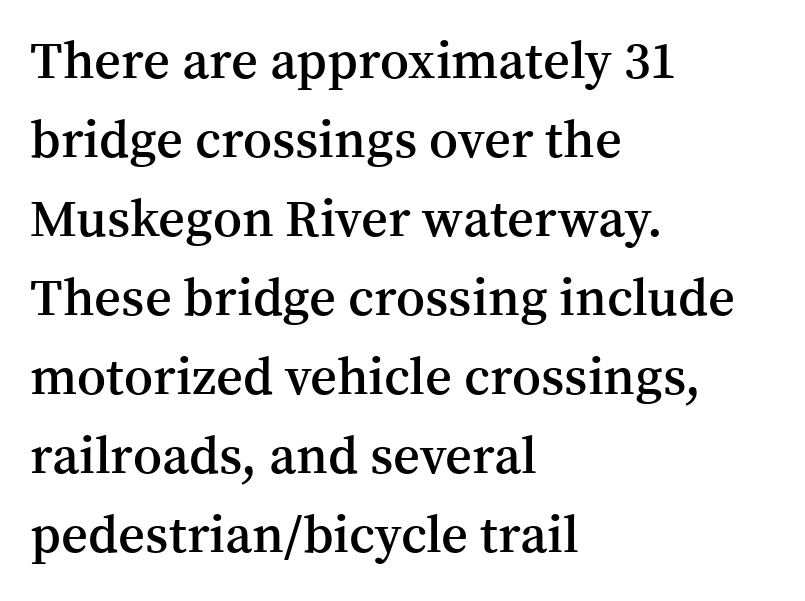
No word sits above an underline. Classification — serif. Notice the strokes are somewhat thickened but not fully heavy: this is a semibold. Here the designer chose a conventional face with non-uniform glyph widths. The gaps between neighbouring characters are ordinary and unremarkable.
